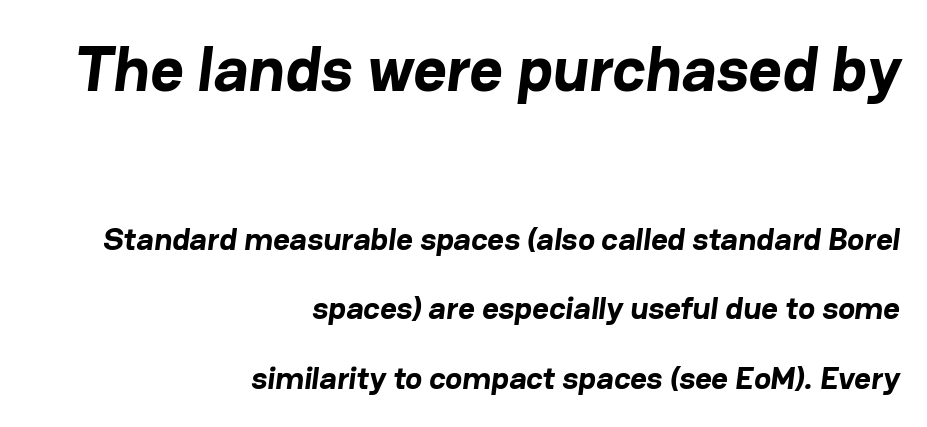
Q: Is the text bold? A: Yes.
Q: Is the typeface a serif or a sans-serif typeface? A: Sans-serif.
Q: Is the text underlined? A: No.
Q: How is the paragraph aligned? A: Right-aligned.
Q: Is the spacing between letters normal or unusually wide? A: Normal.
Q: Is the spacing between lines tight, normal or loose? A: Loose.
Q: Which block of text is set in a larger size, the first (top) or the second (bottom)? A: The first (top) one.
Q: Width (condensed, normal, or wide)? A: Normal.
Q: Stroke contrast? A: Low.
Q: x-height? A: Medium.
Q: Monospaced? A: No.
